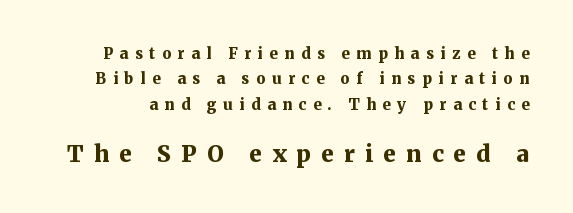
The image shows 23 px bold type, upright; set normal line spacing (1.7x), unusually wide letter spacing (+0.44 em), not underlined; the second (bottom) block is 1.53x larger.
